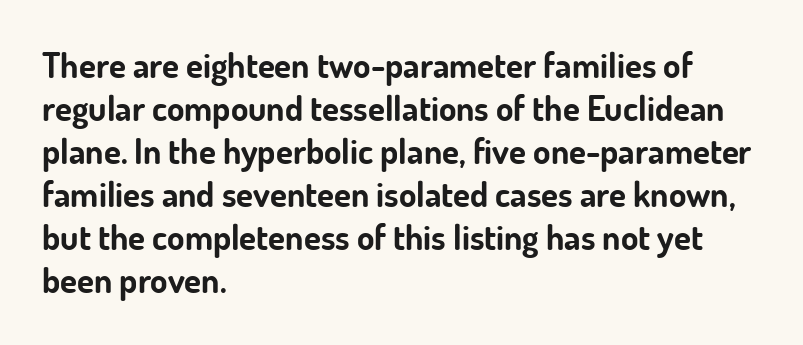
Lines of text with bare space underneath. The face used here has the dense, thick strokes of a bold. Reading down the block, your eye returns to a fixed left position each line. Notice how the stems are strictly vertical — no italics here.
